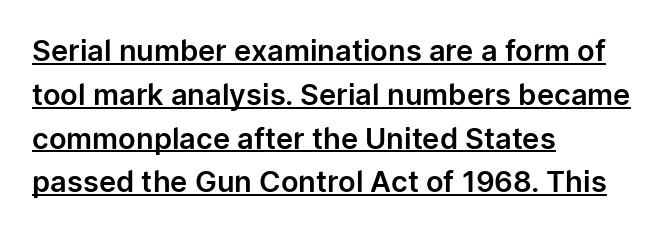
The image shows 29 px sans-serif type, upright; set left-aligned, normal line spacing (1.51x), normal letter spacing, underlined; low stroke contrast and a medium x-height.
